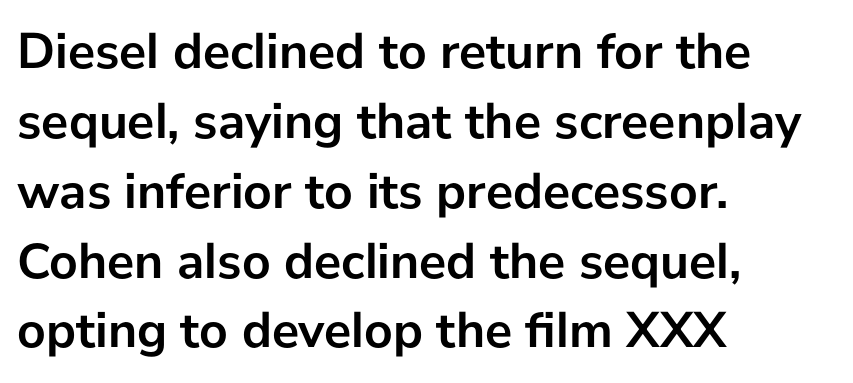
The image shows 51 px semibold sans-serif type, upright; set left-aligned, normal line spacing (1.37x), normal letter spacing, not underlined; low stroke contrast and a medium x-height.
